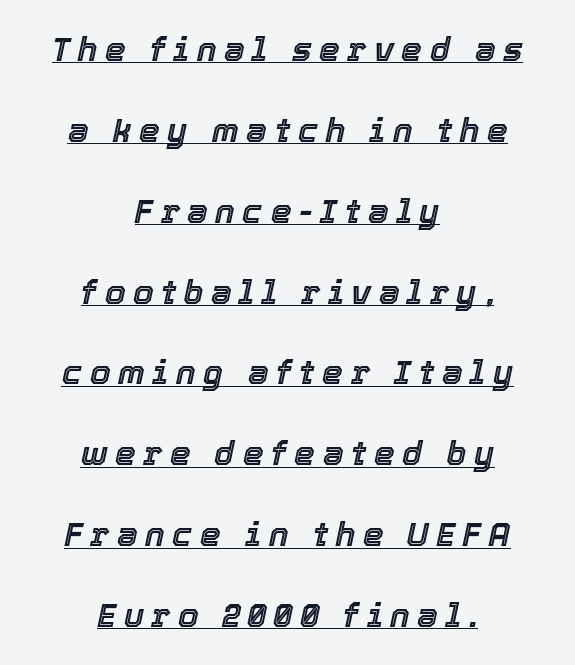
The image shows 33 px text type, italic (leaning right); set centered, loose line spacing (2.45x), unusually wide letter spacing (+0.23 em), underlined; a medium x-height.
